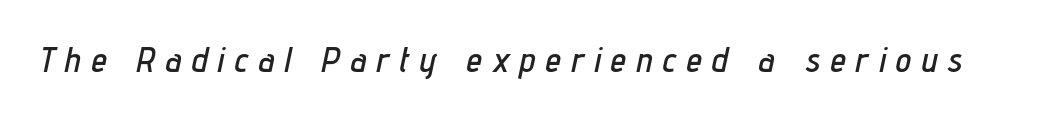
Q: Is the text italic (slanted)? A: Yes, it leans right by about 12 degrees.
Q: Is the text underlined? A: No.
Q: Is the spacing between letters normal or unusually wide? A: Unusually wide.
Q: Width (condensed, normal, or wide)? A: Condensed.
Q: Stroke contrast? A: Low.
Q: x-height? A: Medium.
Q: Monospaced? A: No.
